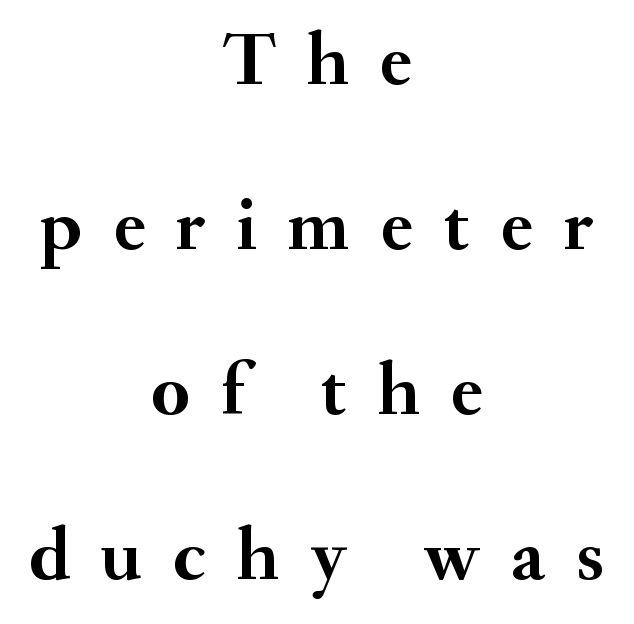
The image shows 76 px semibold serif type, upright; set centered, loose line spacing (2.17x), unusually wide letter spacing (+0.41 em), not underlined; medium stroke contrast and a small x-height.
